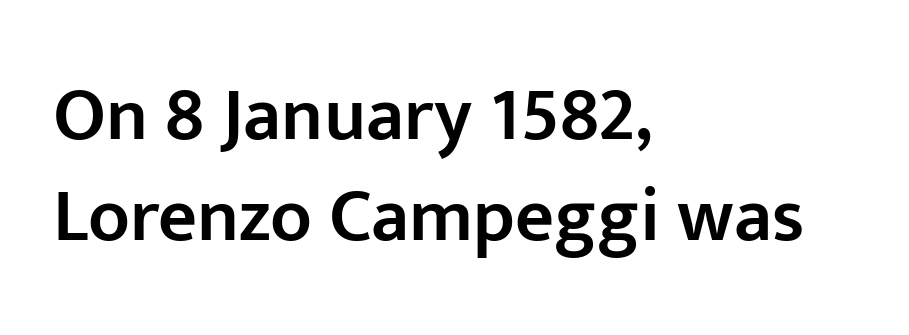
The lettering holds an erect, upright posture throughout. Think of a printed novel: that variable character pitch is what you see here. This sample uses plain, unmodified letter spacing. How heavy is the stroke? Medium-heavy — a semibold, shy of bold. Does the leading feel generous? No, just average.
